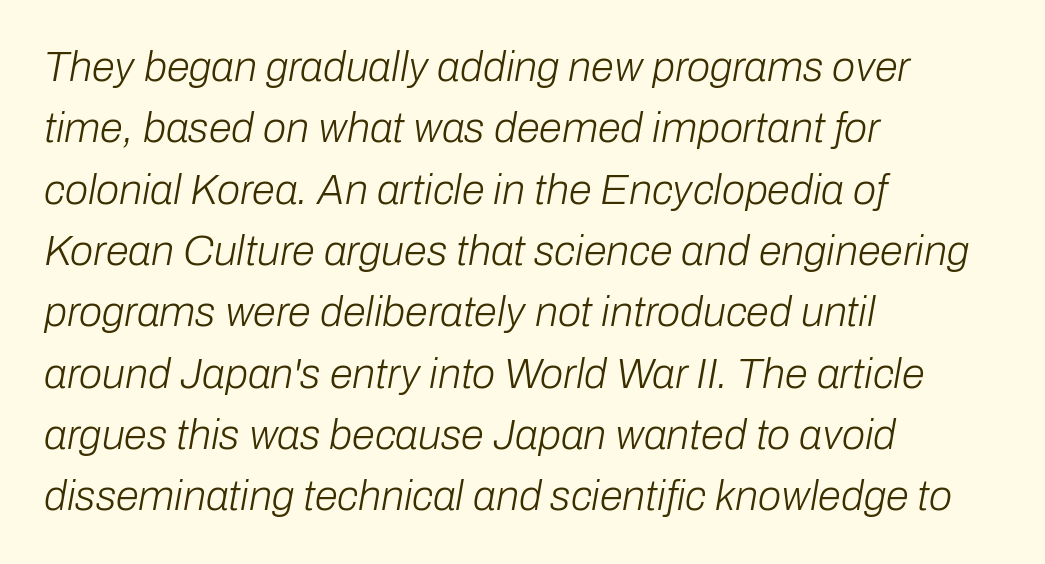
{"italic": "yes", "lean": "right", "slant_degrees": 10, "bold": "no", "weight": "light", "width": "normal", "stroke_contrast": "low", "x_height": "medium", "monospaced": "no", "underline": "no", "align": "left", "line_spacing": "normal", "line_spacing_ratio": 1.46, "letter_spacing": "normal", "letter_spacing_em": 0.0, "glyph_px": 42}
